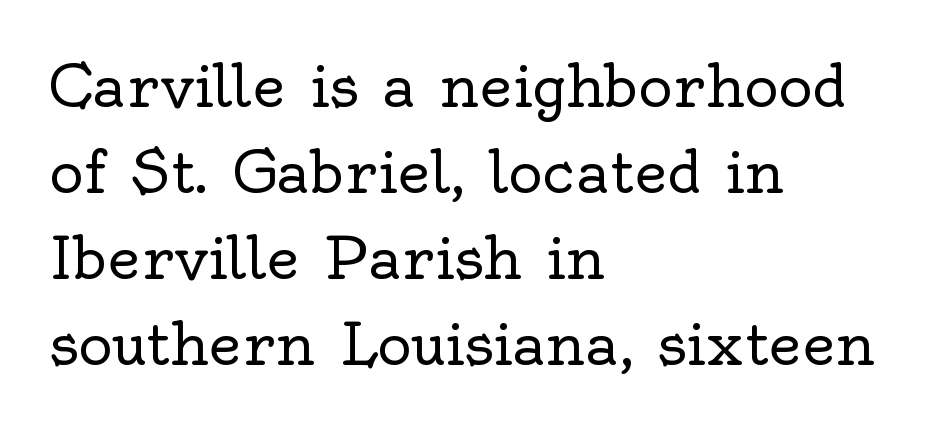
{"serif": "yes", "italic": "no", "bold": "no", "weight": "regular", "width": "normal", "x_height": "small", "monospaced": "no", "underline": "no", "align": "left", "line_spacing": "normal", "line_spacing_ratio": 1.48, "letter_spacing": "normal", "letter_spacing_em": 0.0, "glyph_px": 58}
